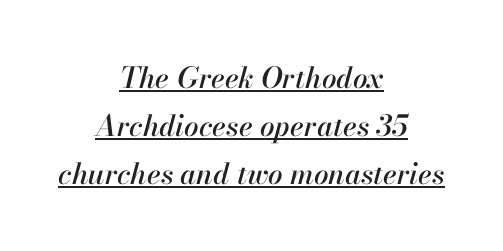
Normally led — the rows are evenly, conventionally spaced. Caption: standard tracking, unaltered. Centered paragraph, ragged on both sides. Is this a fixed-width face? No — the glyphs have proportional, varying widths. When letters slant like this, we call the style italic.
